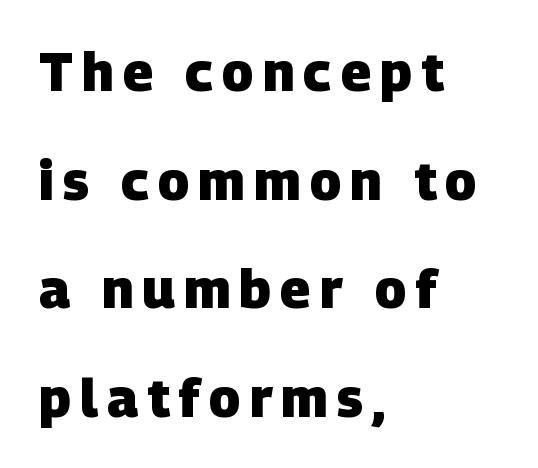
Q: Is the text bold? A: Yes.
Q: Is the typeface a serif or a sans-serif typeface? A: Sans-serif.
Q: Is the text underlined? A: No.
Q: How is the paragraph aligned? A: Left-aligned.
Q: Is the spacing between lines tight, normal or loose? A: Loose.
Q: Width (condensed, normal, or wide)? A: Normal.
Q: Stroke contrast? A: Low.
Q: x-height? A: Large.
Q: Monospaced? A: No.
